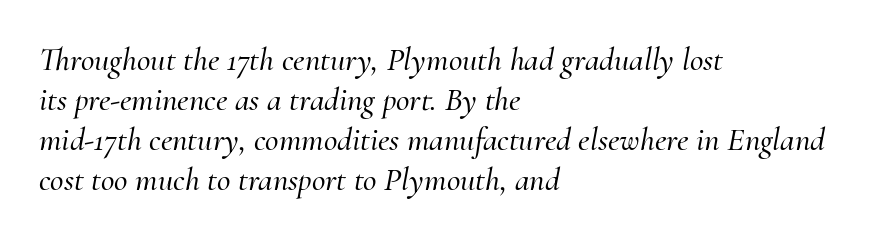
{"serif": "yes", "italic": "yes", "lean": "right", "slant_degrees": 10, "width": "normal", "stroke_contrast": "medium", "x_height": "small", "monospaced": "no", "underline": "no", "align": "left", "line_spacing_ratio": 1.21, "letter_spacing": "normal", "letter_spacing_em": 0.0, "glyph_px": 33}
